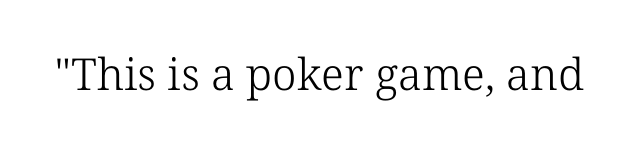
The image shows 44 px light serif type, upright; set normal letter spacing, not underlined; low stroke contrast and a medium x-height.
